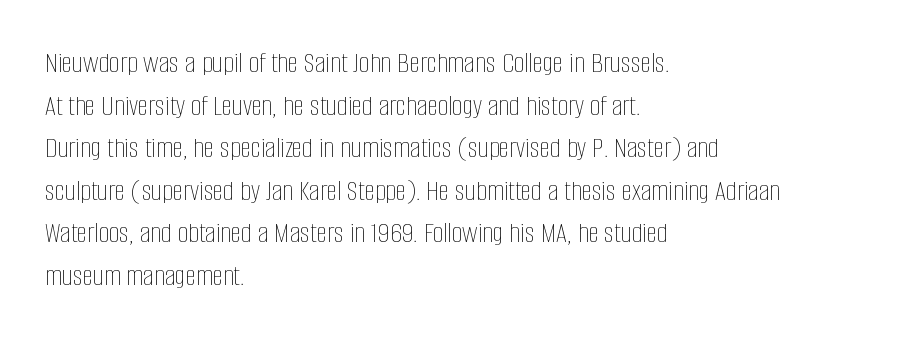
The rag falls on the right side of this text block. Counters stay open thanks to moderate or lighter strokes. Note the varied advance widths — an 'i' is clearly narrower than an 'm'. Beneath every word, the page is bare. These lines keep a tight, regular rhythm from letter to letter. A typesetter would mark this as roman, not italic.
